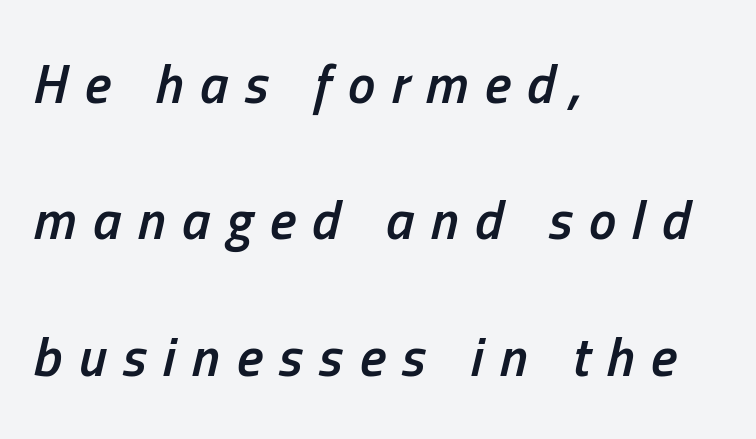
{"italic": "yes", "lean": "right", "slant_degrees": 13, "bold": "semi", "weight": "semibold", "width": "condensed", "stroke_contrast": "low", "x_height": "medium", "monospaced": "no", "underline": "no", "align": "left", "line_spacing": "loose", "line_spacing_ratio": 2.48, "letter_spacing": "wide", "letter_spacing_em": 0.3, "glyph_px": 55}
